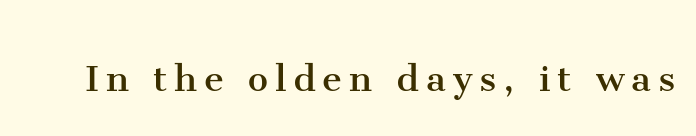
The image shows 45 px regular-weight serif type, upright; set not underlined; medium stroke contrast and a medium x-height.
